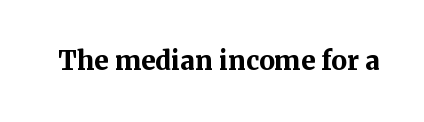
Only glyphs here, with clear space below each row. Rendered with straight, roman letterforms. The glyphs have the mass of a bold cut. Observe the ordinary spacing: letters are neighbours, not strangers.
